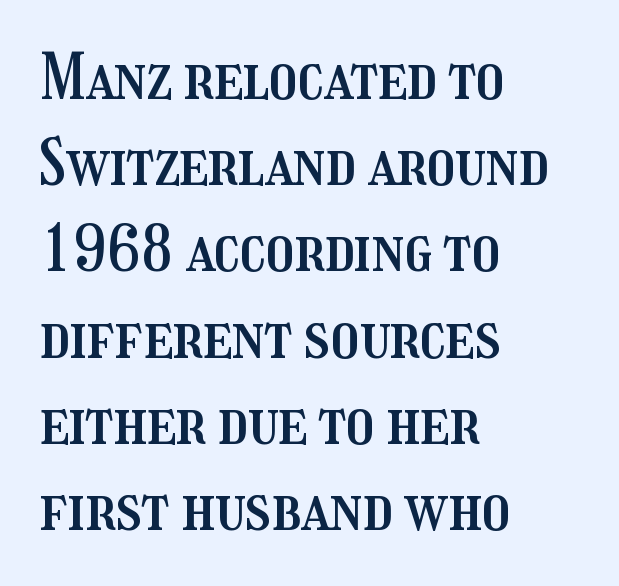
This sample uses plain, unmodified letter spacing. Every character sits straight up, as roman type does. Note the varied advance widths — an 'i' is clearly narrower than an 'm'. The paragraph shown leans on its left margin.
